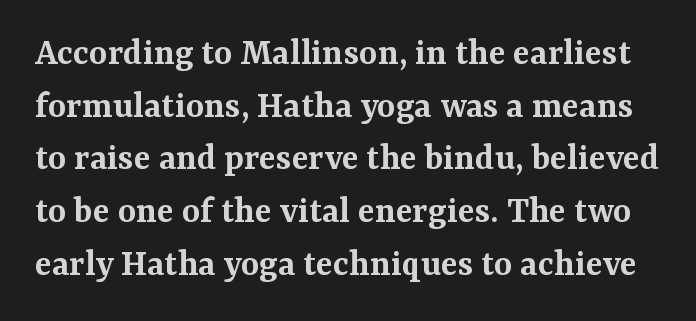
{"serif": "yes", "italic": "no", "bold": "semi", "weight": "semibold", "width": "normal", "stroke_contrast": "medium", "x_height": "medium", "monospaced": "no", "underline": "no", "line_spacing": "normal", "line_spacing_ratio": 1.35, "letter_spacing": "normal", "letter_spacing_em": 0.0, "glyph_px": 39}
